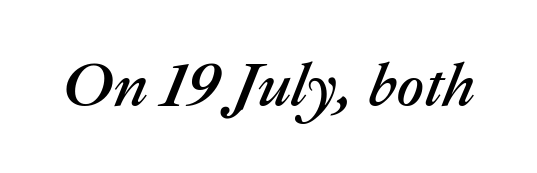
Q: Is the text italic (slanted)? A: Yes, it leans right by about 22 degrees.
Q: Is the text underlined? A: No.
Q: Is the spacing between letters normal or unusually wide? A: Normal.
Q: Width (condensed, normal, or wide)? A: Normal.
Q: Stroke contrast? A: Medium.
Q: x-height? A: Medium.
Q: Monospaced? A: No.
